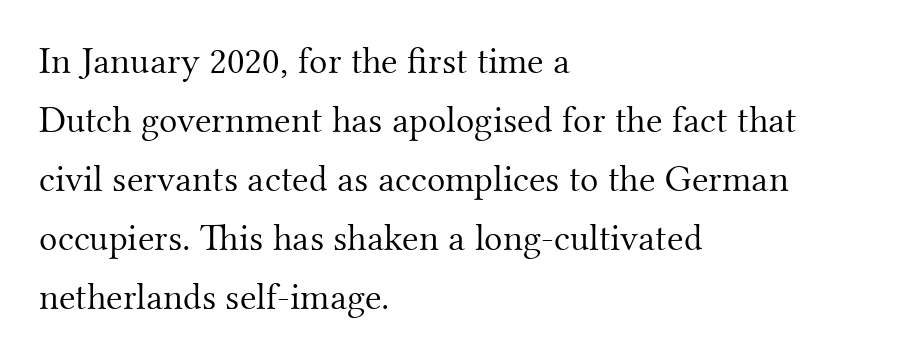
The image shows 38 px light serif type, upright; set left-aligned, normal line spacing (1.55x), normal letter spacing, not underlined; medium stroke contrast and a small x-height.
